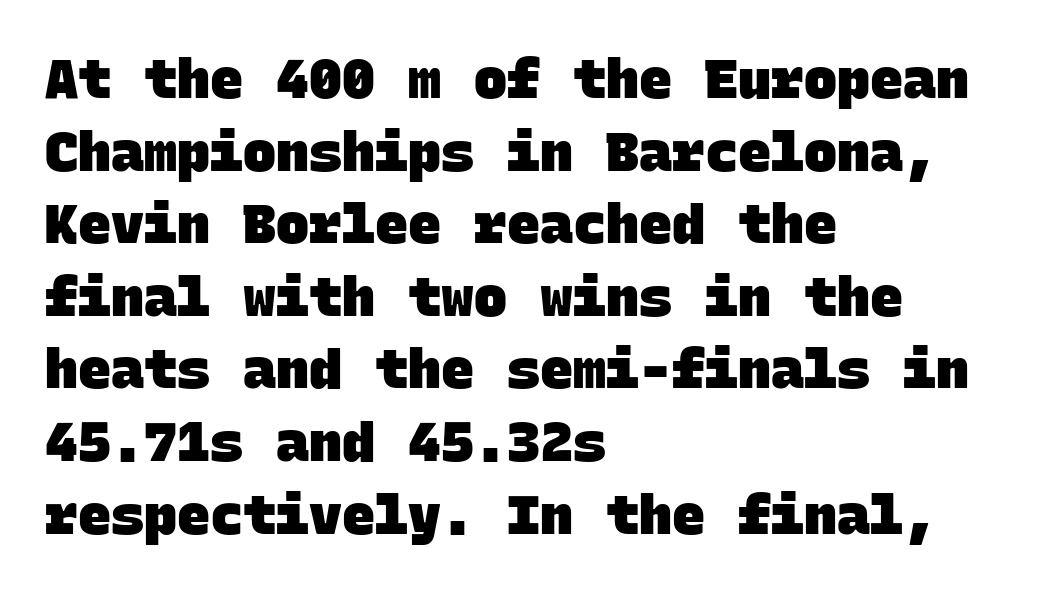
Q: Is the text bold? A: Yes.
Q: Is the typeface a serif or a sans-serif typeface? A: Sans-serif.
Q: Is the text underlined? A: No.
Q: How is the paragraph aligned? A: Left-aligned.
Q: Is the spacing between letters normal or unusually wide? A: Normal.
Q: Is the spacing between lines tight, normal or loose? A: Normal.
Q: Width (condensed, normal, or wide)? A: Normal.
Q: Stroke contrast? A: Low.
Q: x-height? A: Large.
Q: Monospaced? A: Yes.
